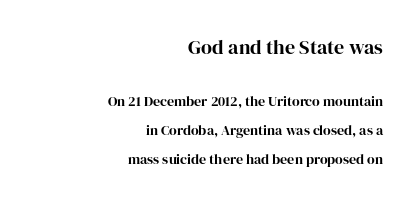
No extra tracking has been applied to these lines. Each glyph is drawn with heavy, bold strokes. The leading is generous, giving the passage an open texture. The text block is weighted toward the right margin, trailing off unevenly leftward. A typesetter would mark this as roman, not italic.
